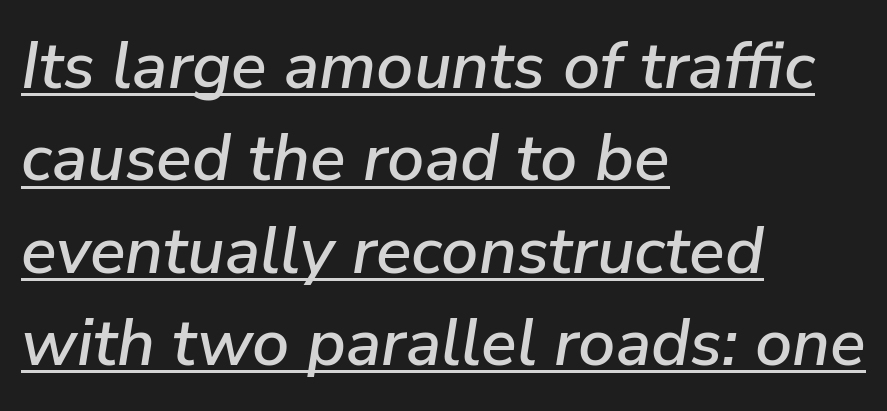
Q: Is the text italic (slanted)? A: Yes, it leans right by about 9 degrees.
Q: Is the text underlined? A: Yes.
Q: How is the paragraph aligned? A: Left-aligned.
Q: Is the spacing between letters normal or unusually wide? A: Normal.
Q: Is the spacing between lines tight, normal or loose? A: Normal.
Q: Width (condensed, normal, or wide)? A: Normal.
Q: Stroke contrast? A: Low.
Q: x-height? A: Medium.
Q: Monospaced? A: No.
